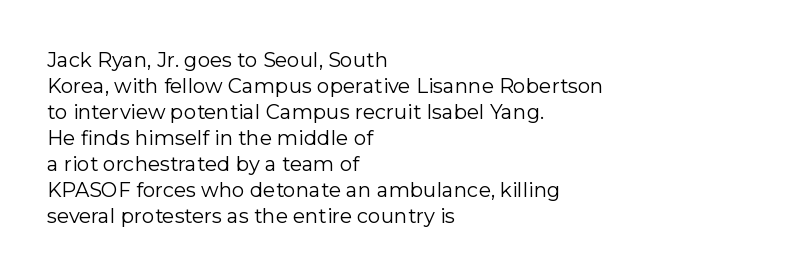
Q: Is the text bold? A: No.
Q: Is the text italic (slanted)? A: No, it is upright.
Q: Is the text underlined? A: No.
Q: How is the paragraph aligned? A: Left-aligned.
Q: Is the spacing between letters normal or unusually wide? A: Normal.
Q: Is the spacing between lines tight, normal or loose? A: Normal.
